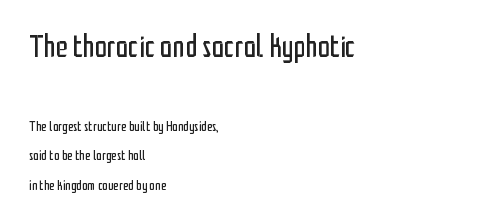
No feet cap the strokes, marking this as sans-serif type. A typesetter would call this leading open, well beyond the default. Words float on clear page, feet unadorned. Which margin do the lines hug? The left one — the right edge is uneven. The strokes are not fattened; the text isn't bold. Compared with typical body copy, the letter spacing here is the same.
